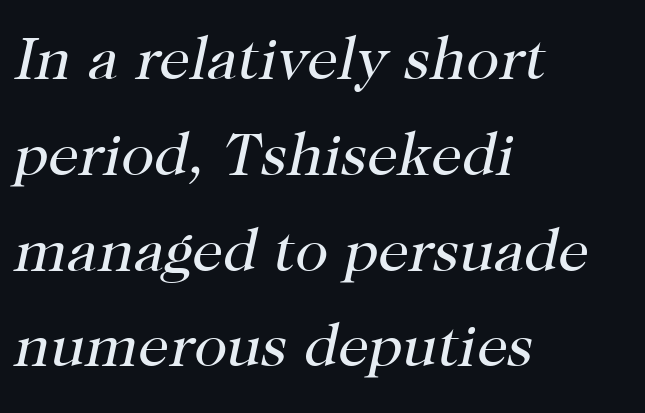
Q: Is the text bold? A: No.
Q: Is the text italic (slanted)? A: Yes, it leans right by about 12 degrees.
Q: Is the typeface a serif or a sans-serif typeface? A: Serif.
Q: Is the text underlined? A: No.
Q: How is the paragraph aligned? A: Left-aligned.
Q: Is the spacing between letters normal or unusually wide? A: Normal.
Q: Is the spacing between lines tight, normal or loose? A: Normal.
Q: Width (condensed, normal, or wide)? A: Normal.
Q: Stroke contrast? A: High.
Q: x-height? A: Medium.
Q: Monospaced? A: No.
